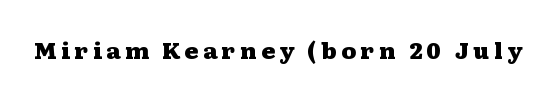
Strokes here are thick enough to call this a true bold. Designer's note — italics off, roman on. Glance below the letters and you will spot only blank space. How are the letters spaced? Widely, with obvious added tracking.
